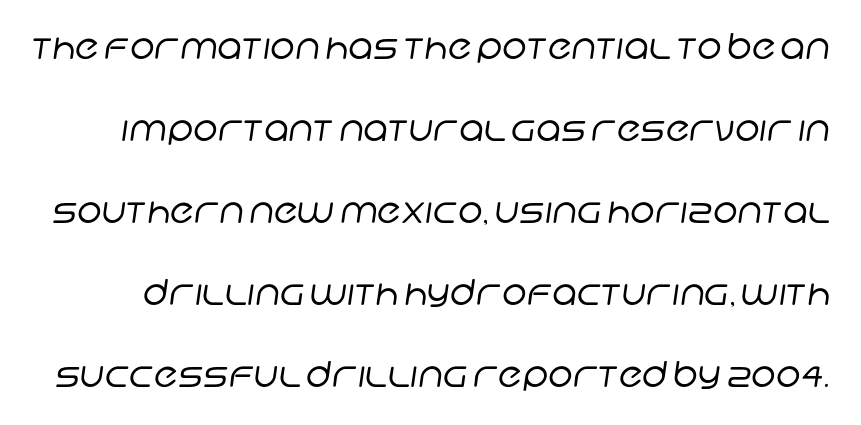
The image shows 35 px regular-weight sans-serif type; set loose line spacing (2.34x), normal letter spacing, not underlined; low stroke contrast and a large x-height.
